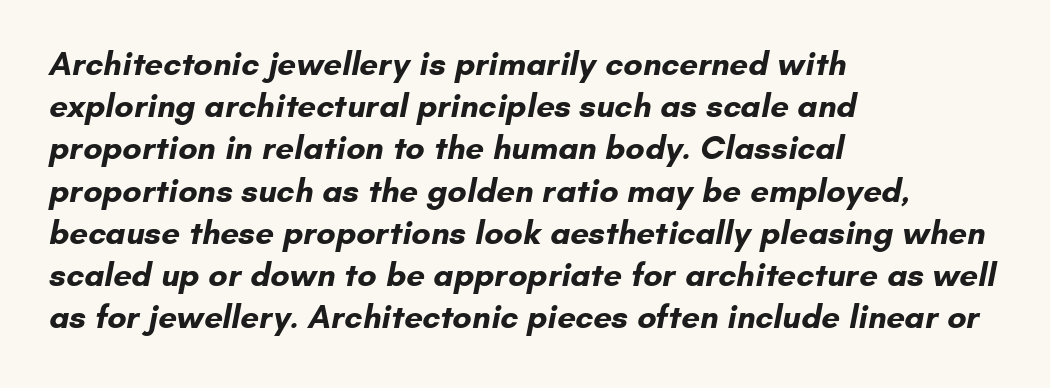
{"serif": "no", "bold": "yes", "weight": "bold", "width": "normal", "stroke_contrast": "low", "x_height": "small", "monospaced": "no", "underline": "no", "align": "left", "line_spacing": "normal", "line_spacing_ratio": 1.28, "letter_spacing": "normal", "letter_spacing_em": 0.0, "glyph_px": 33}
